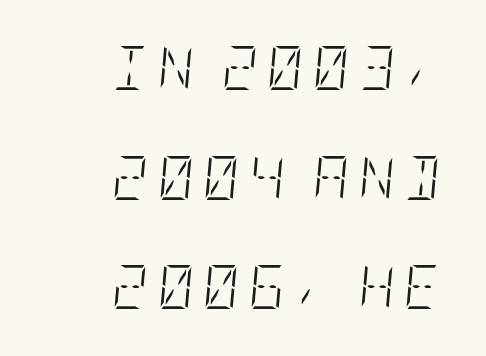
Q: Is the text bold? A: No.
Q: Is the text italic (slanted)? A: Yes, it leans right by about 5 degrees.
Q: Is the text underlined? A: No.
Q: How is the paragraph aligned? A: Right-aligned.
Q: Is the spacing between letters normal or unusually wide? A: Unusually wide.
Q: Is the spacing between lines tight, normal or loose? A: Loose.
Q: Width (condensed, normal, or wide)? A: Condensed.
Q: Stroke contrast? A: Low.
Q: x-height? A: Large.
